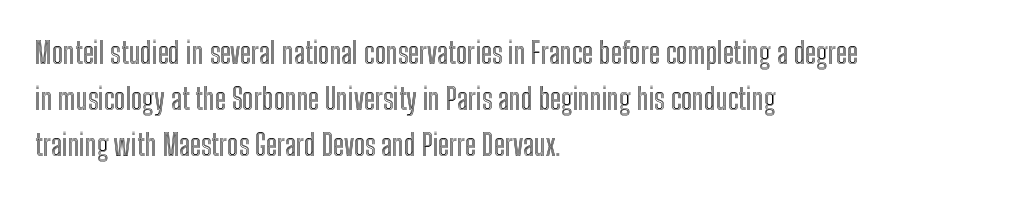
{"italic": "no", "width": "condensed", "x_height": "medium", "monospaced": "no", "underline": "no", "align": "left", "line_spacing": "normal", "line_spacing_ratio": 1.58, "letter_spacing": "normal", "letter_spacing_em": 0.0, "glyph_px": 29}
